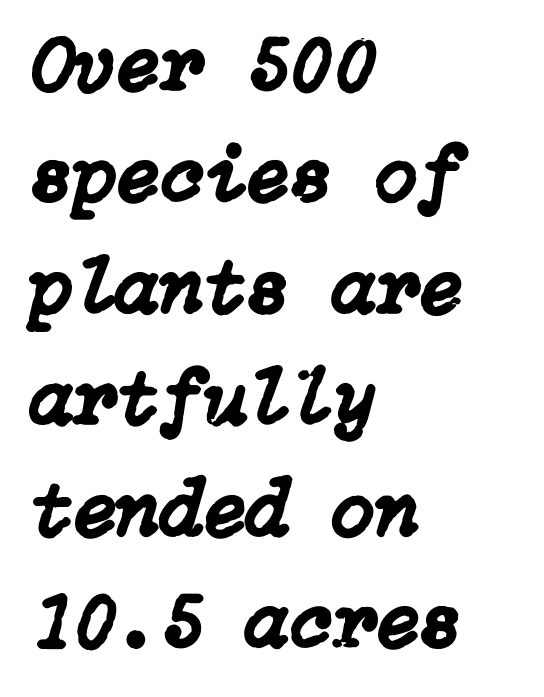
The image shows 79 px text type, italic (leaning right); set left-aligned, normal line spacing (1.41x), normal letter spacing, not underlined; low stroke contrast and a medium x-height.
